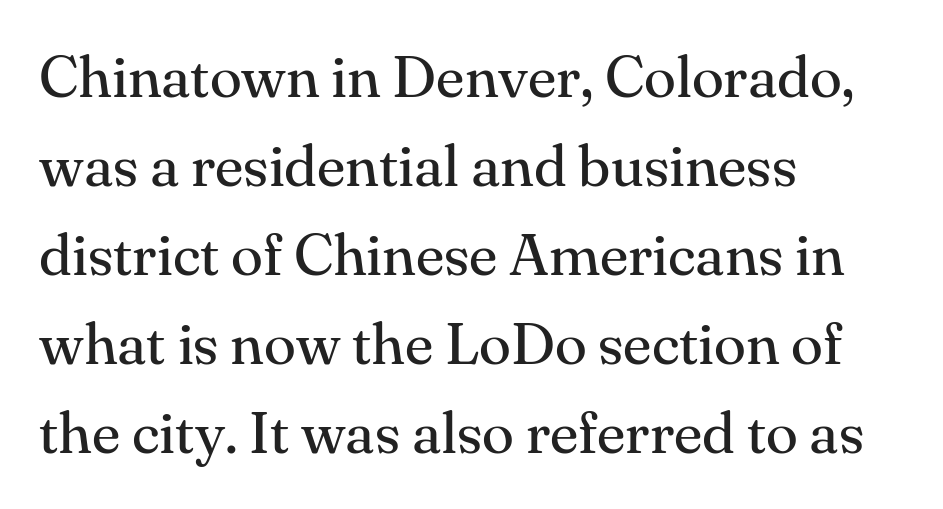
Q: Is the text bold? A: No.
Q: Is the text italic (slanted)? A: No, it is upright.
Q: Is the typeface a serif or a sans-serif typeface? A: Serif.
Q: Is the text underlined? A: No.
Q: How is the paragraph aligned? A: Left-aligned.
Q: Is the spacing between letters normal or unusually wide? A: Normal.
Q: Is the spacing between lines tight, normal or loose? A: Normal.
Q: Width (condensed, normal, or wide)? A: Normal.
Q: Stroke contrast? A: Medium.
Q: x-height? A: Small.
Q: Monospaced? A: No.
